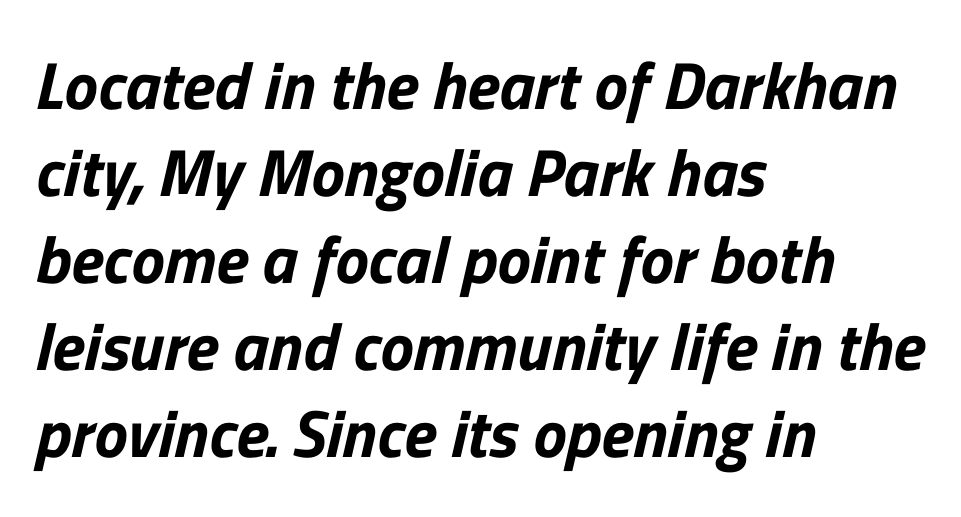
{"serif": "no", "width": "normal", "stroke_contrast": "low", "x_height": "medium", "monospaced": "no", "underline": "no", "align": "left", "line_spacing": "normal", "line_spacing_ratio": 1.3, "letter_spacing": "normal", "letter_spacing_em": 0.0, "glyph_px": 67}
